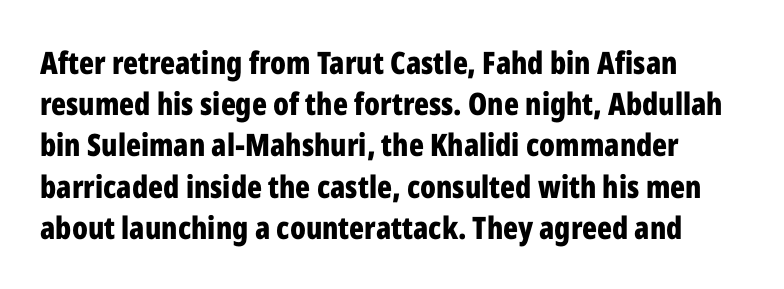
Q: Is the text bold? A: Yes.
Q: Is the text italic (slanted)? A: No, it is upright.
Q: Is the typeface a serif or a sans-serif typeface? A: Sans-serif.
Q: Is the text underlined? A: No.
Q: Is the spacing between letters normal or unusually wide? A: Normal.
Q: Is the spacing between lines tight, normal or loose? A: Normal.
Q: Width (condensed, normal, or wide)? A: Condensed.
Q: Stroke contrast? A: Low.
Q: x-height? A: Medium.
Q: Monospaced? A: No.
